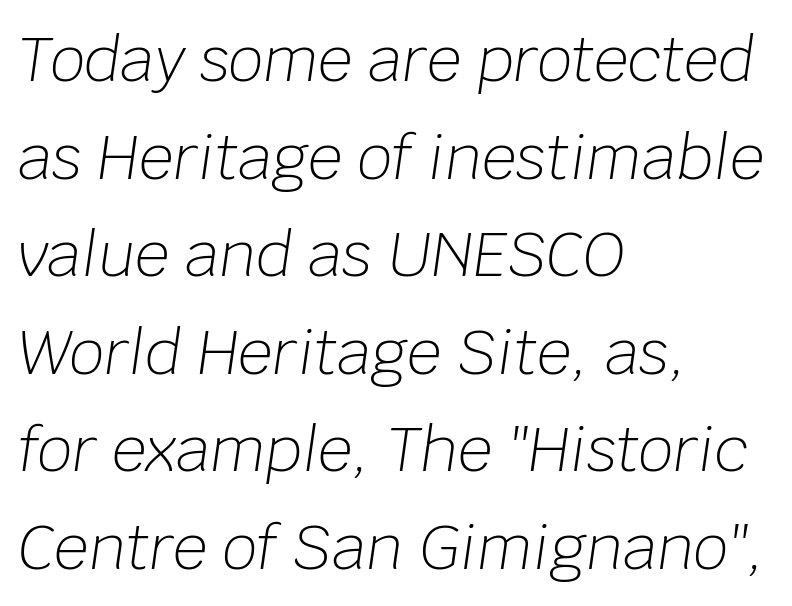
{"italic": "yes", "lean": "right", "slant_degrees": 8, "bold": "no", "weight": "light", "width": "normal", "stroke_contrast": "low", "x_height": "large", "monospaced": "no", "underline": "no", "align": "left", "line_spacing": "normal", "line_spacing_ratio": 1.6, "letter_spacing": "normal", "letter_spacing_em": 0.0, "glyph_px": 61}
